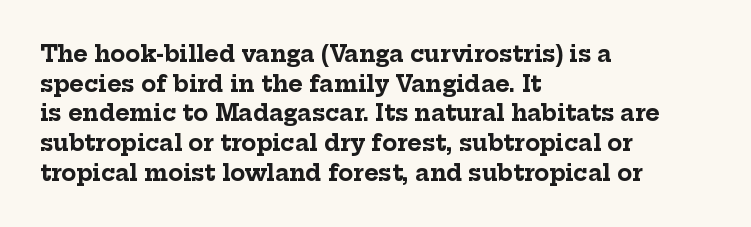
The image shows 22 px bold type, upright; set left-aligned, normal line spacing (1.35x), normal letter spacing, not underlined.
